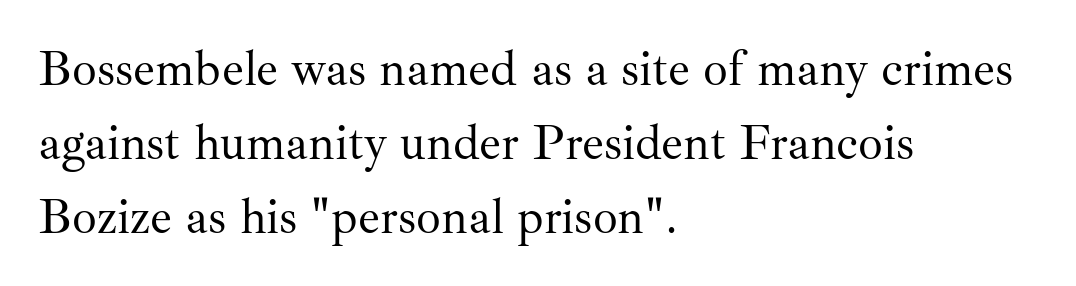
This is roman type, the default non-slanted kind. Looks like regular typesetting: each glyph gets only the width it needs. In terms of leading, this rendering sits right in the middle. Type without underlining. Is this a sans? No — the strokes have serifs.
